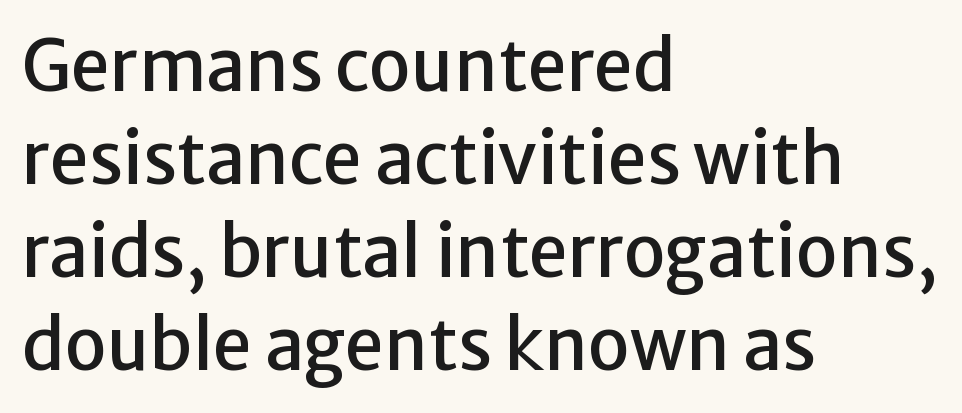
There is no visible air inserted between adjacent glyphs. Notice how the stems are strictly vertical — no italics here. A classic flush-left, rag-right setting is used for this passage. Compared with typical paragraphs, the rows here are spaced about the same. Spacing verdict: proportional, widths tailored to each character.
